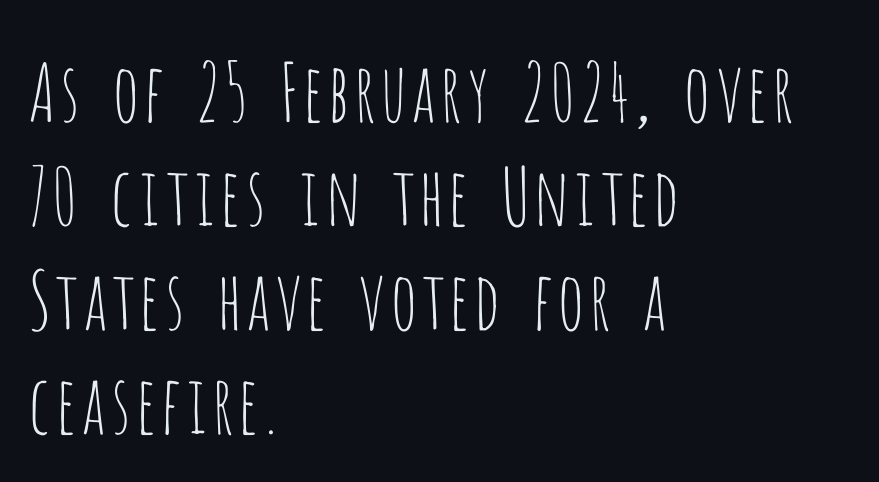
Rule under the text: the space is simply empty. Bold? No — there's no thickening of the strokes. Varying glyph widths throughout — classic text-font behaviour. One-word summary of the alignment: left. How would I describe the line gaps? Plain and ordinary.
